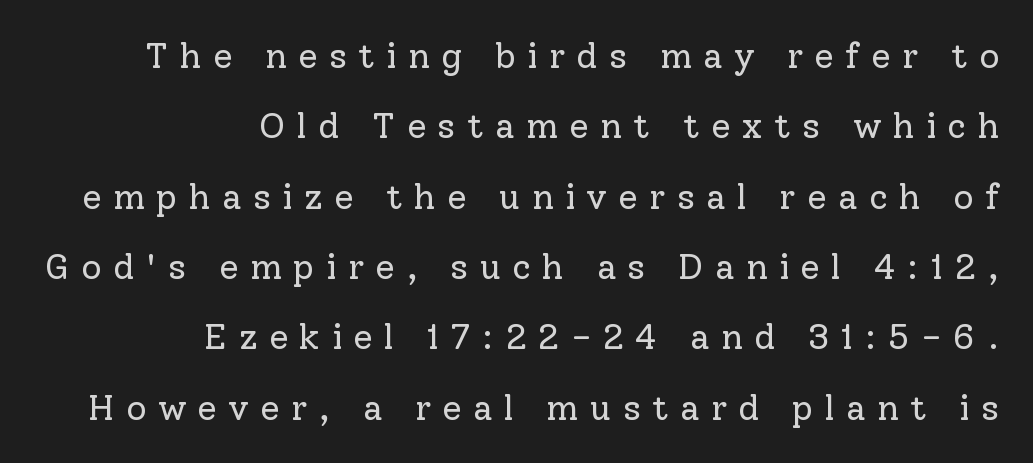
Q: Is the text bold? A: No.
Q: Is the text italic (slanted)? A: No, it is upright.
Q: Is the typeface a serif or a sans-serif typeface? A: Serif.
Q: Is the text underlined? A: No.
Q: How is the paragraph aligned? A: Right-aligned.
Q: Is the spacing between letters normal or unusually wide? A: Unusually wide.
Q: Is the spacing between lines tight, normal or loose? A: Loose.
Q: Width (condensed, normal, or wide)? A: Normal.
Q: Stroke contrast? A: Low.
Q: x-height? A: Medium.
Q: Monospaced? A: No.
